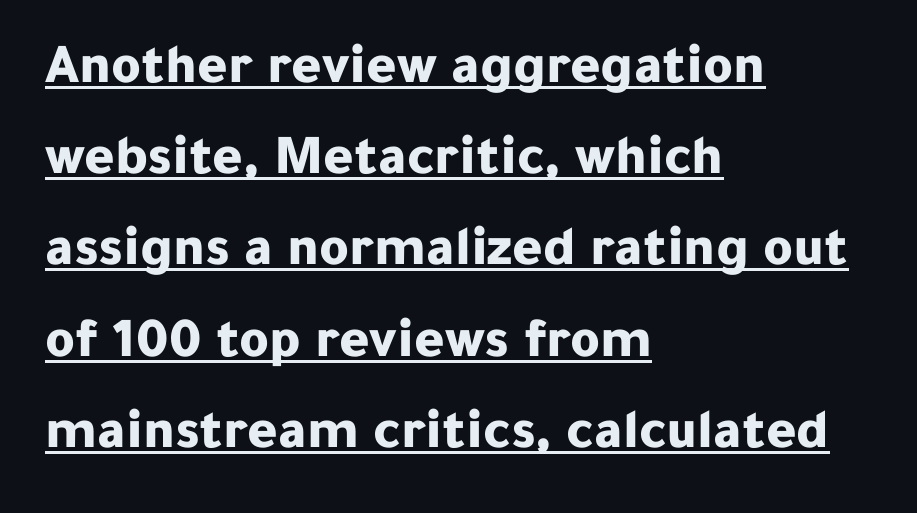
Q: Is the text bold? A: Yes.
Q: Is the text italic (slanted)? A: No, it is upright.
Q: Is the typeface a serif or a sans-serif typeface? A: Sans-serif.
Q: Is the text underlined? A: Yes.
Q: How is the paragraph aligned? A: Left-aligned.
Q: Is the spacing between letters normal or unusually wide? A: Normal.
Q: Is the spacing between lines tight, normal or loose? A: Normal.
Q: Width (condensed, normal, or wide)? A: Normal.
Q: Stroke contrast? A: Low.
Q: x-height? A: Medium.
Q: Monospaced? A: No.
